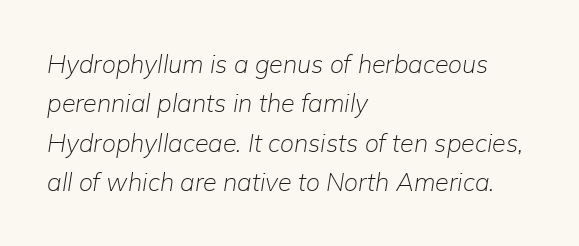
{"italic": "yes", "lean": "right", "slant_degrees": 9, "bold": "no", "underline": "no", "align": "left", "line_spacing": "normal", "line_spacing_ratio": 1.58, "letter_spacing": "normal", "letter_spacing_em": 0.0, "glyph_px": 25}
